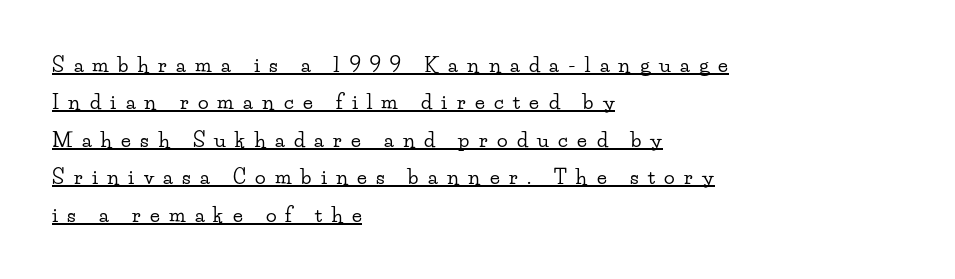
{"italic": "no", "underline": "yes", "align": "left", "line_spacing_ratio": 1.87, "letter_spacing": "wide", "letter_spacing_em": 0.47, "glyph_px": 20}
